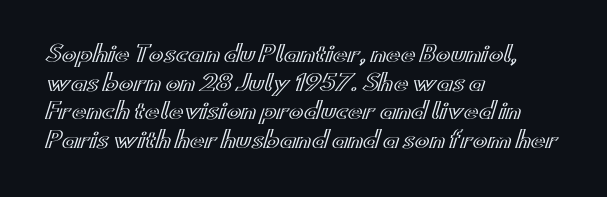
Q: Is the text italic (slanted)? A: Yes.
Q: Is the text underlined? A: No.
Q: How is the paragraph aligned? A: Left-aligned.
Q: Is the spacing between letters normal or unusually wide? A: Normal.
Q: Is the spacing between lines tight, normal or loose? A: Normal.
